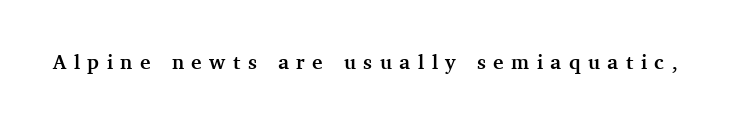
{"italic": "no", "bold": "yes", "underline": "no", "letter_spacing": "wide", "letter_spacing_em": 0.38, "glyph_px": 20}
